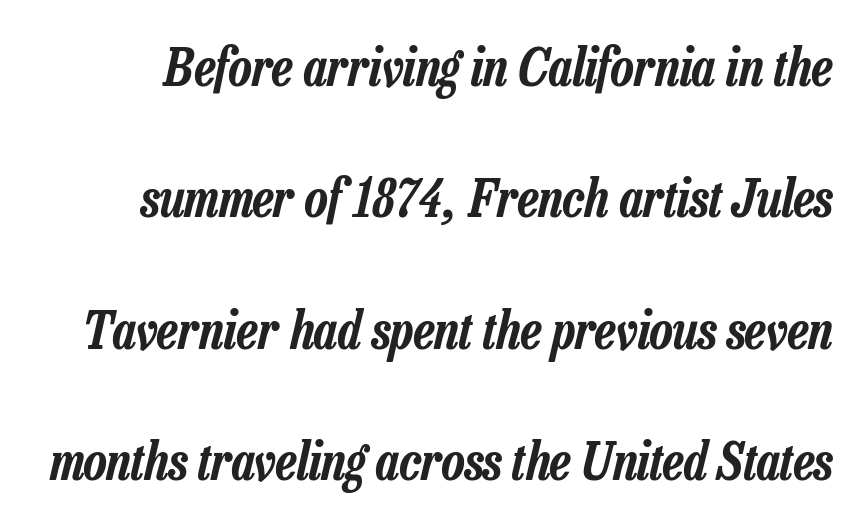
Compared with ordinary roman type, these characters are visibly tilted. Any mark beneath the type? The region is blank. A typesetter would call this proportional, since set widths differ per character. A typesetter would call this zero additional tracking.
